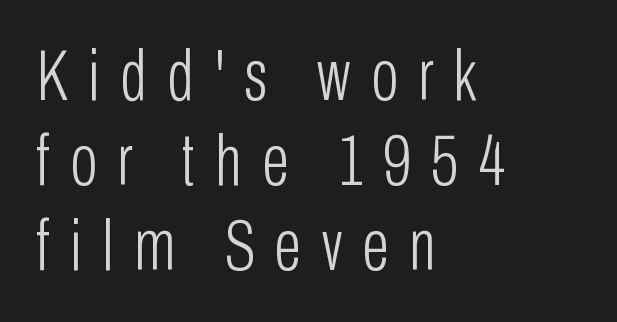
Stroke thickness stays within the range of a standard reading face or lighter. Looks like regular typesetting: each glyph gets only the width it needs. The area under the type is left untouched. Left-aligned paragraph, ragged on the right.
